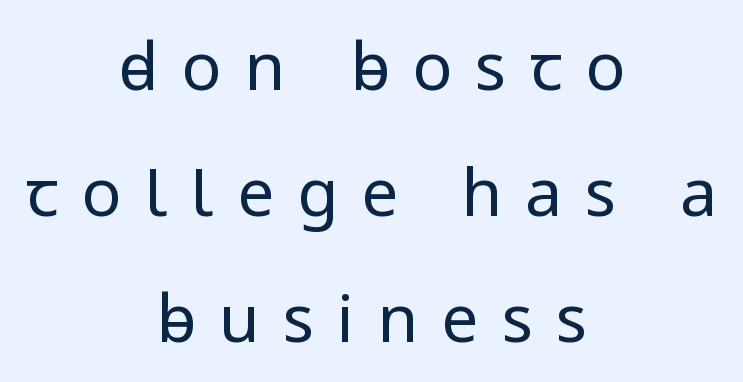
Type style note: lacks serifs. The setting favours the middle, as headings and verse often do. The vertical gap from one line to the next is large. Posture: vertical.
